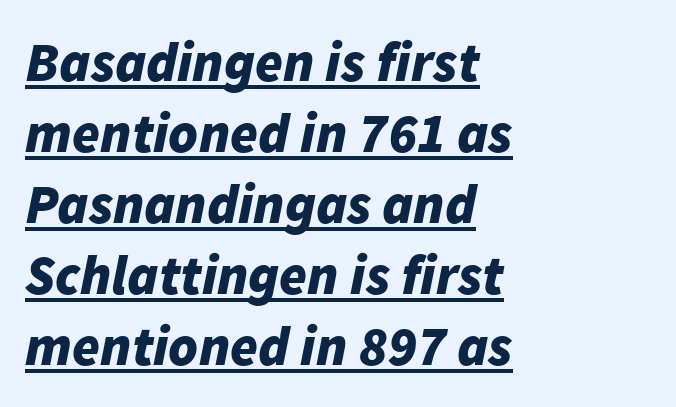
The characters look thick and weighty, a clear bold. You could not count columns in this text — the font is proportionally spaced. Tall strokes in this sample are angled rather than plumb. This sample keeps an unexceptional amount of space between lines.
